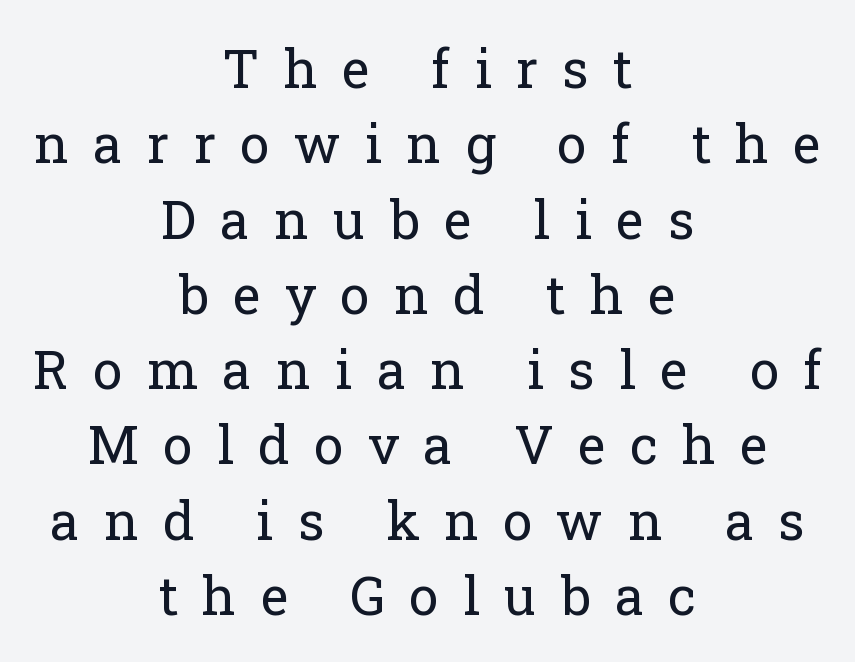
Q: Is the text bold? A: No.
Q: Is the text italic (slanted)? A: No, it is upright.
Q: Is the typeface a serif or a sans-serif typeface? A: Serif.
Q: Is the text underlined? A: No.
Q: How is the paragraph aligned? A: Centered.
Q: Is the spacing between letters normal or unusually wide? A: Unusually wide.
Q: Is the spacing between lines tight, normal or loose? A: Normal.
Q: Width (condensed, normal, or wide)? A: Normal.
Q: Stroke contrast? A: Low.
Q: x-height? A: Medium.
Q: Monospaced? A: No.
